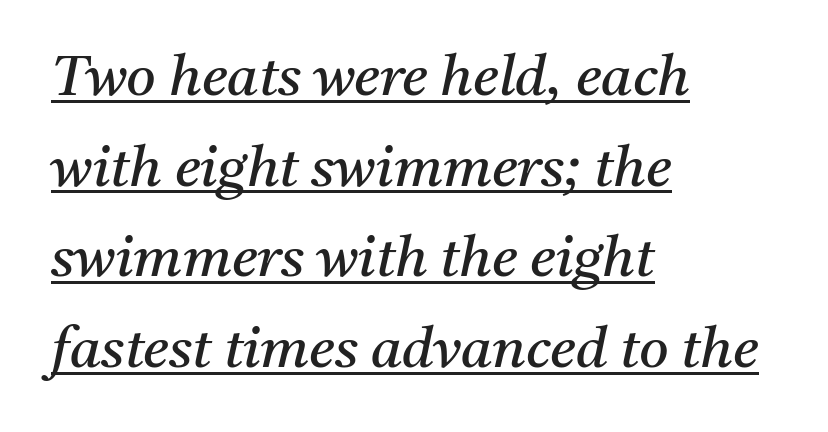
Q: Is the text bold? A: No.
Q: Is the text italic (slanted)? A: Yes, it leans right by about 11 degrees.
Q: Is the typeface a serif or a sans-serif typeface? A: Serif.
Q: Is the text underlined? A: Yes.
Q: How is the paragraph aligned? A: Left-aligned.
Q: Is the spacing between letters normal or unusually wide? A: Normal.
Q: Is the spacing between lines tight, normal or loose? A: Normal.
Q: Width (condensed, normal, or wide)? A: Normal.
Q: Stroke contrast? A: Medium.
Q: x-height? A: Medium.
Q: Monospaced? A: No.
